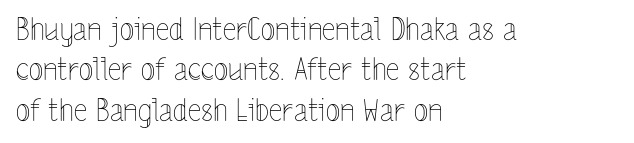
The image shows 30 px thin, condensed type, upright; set left-aligned, normal line spacing (1.35x), normal letter spacing, not underlined; a medium x-height.
